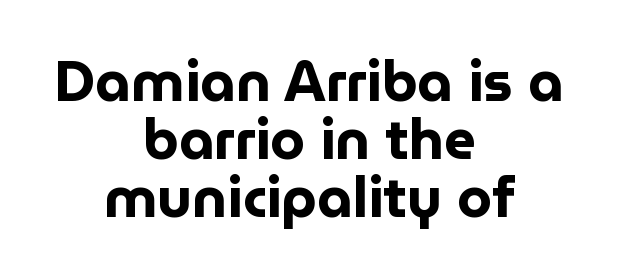
Each glyph is drawn with heavy, bold strokes. The specimen omits any rule beneath the text block's lines. Do the letters lean? They stand straight. Standard letterfit; no display-style spreading of the glyphs.
